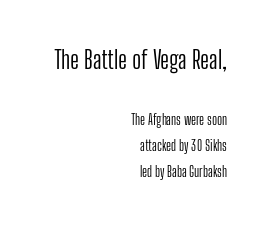
How are the letters spaced? Ordinarily, with no added tracking. The strokes carry an ordinary text weight at most. A typesetter would mark this as roman, not italic. Bigger letters appear in the top chunk; the bottom chunk is reduced. The string is rendered with underlining switched off. Horizontal alignment here is rightward, an uncommon choice for prose.
